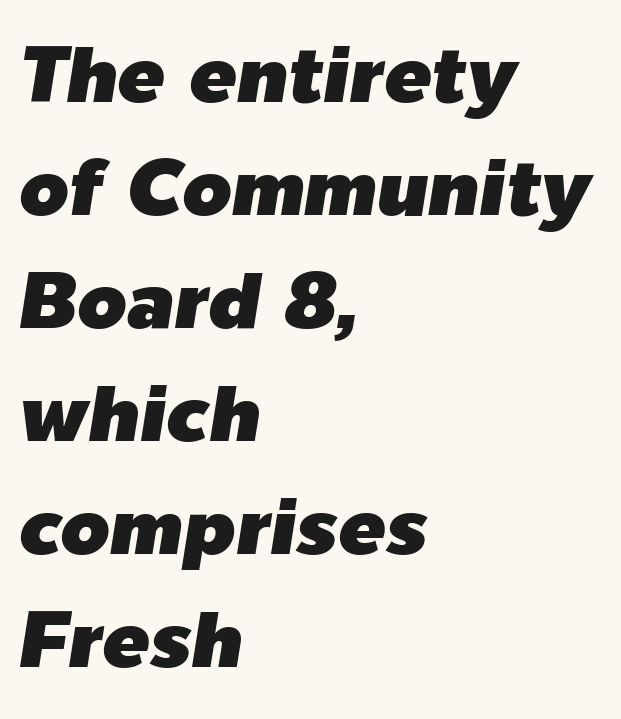
The passage shown has conventional tracking throughout. This rendering features lettering with no underline. Style check: oblique. The face used here is proportionally spaced, like ordinary book or web type. Interline gaps are of average width in this sample. In CSS terms this would be text-align: left.
